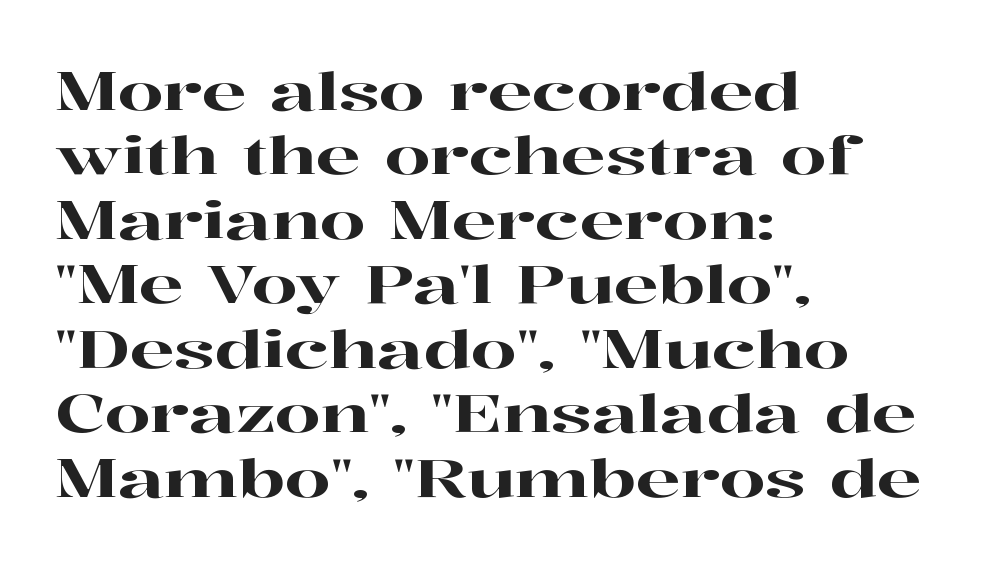
This sample has the flowing, uneven cadence of proportional lettering. The letters carry serifs — small finishing strokes at the ends of their stems. Does the copy run flush right? No — it runs flush left. How are the letters spaced? Ordinarily, with no added tracking. The specimen reads as upright at a glance.
